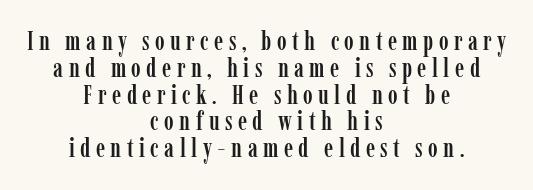
{"italic": "no", "underline": "no", "align": "center", "line_spacing": "tight", "line_spacing_ratio": 1.03, "letter_spacing": "wide", "letter_spacing_em": 0.21, "glyph_px": 26}
